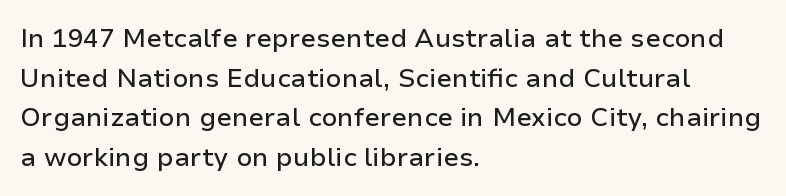
The image shows 26 px text type, upright; set left-aligned, normal line spacing (1.52x), normal letter spacing, not underlined.
